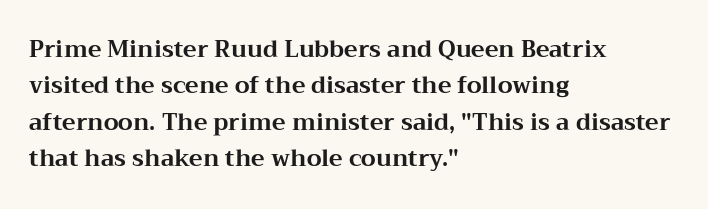
The text block is weighted toward the left margin, trailing off unevenly rightward. These lines carry a lot of weight — the face is fully bold. The letters stand upright; this is a roman face. Each row of text sits above clean, open space. This rendering leaves character spacing at its baseline value.
